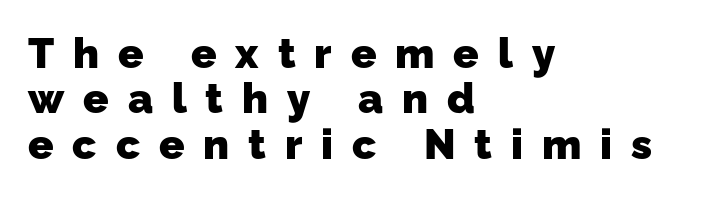
Q: Is the text bold? A: Yes.
Q: Is the typeface a serif or a sans-serif typeface? A: Sans-serif.
Q: Is the text underlined? A: No.
Q: How is the paragraph aligned? A: Left-aligned.
Q: Is the spacing between letters normal or unusually wide? A: Unusually wide.
Q: Is the spacing between lines tight, normal or loose? A: Tight.
Q: Width (condensed, normal, or wide)? A: Normal.
Q: Stroke contrast? A: Low.
Q: x-height? A: Medium.
Q: Monospaced? A: No.
